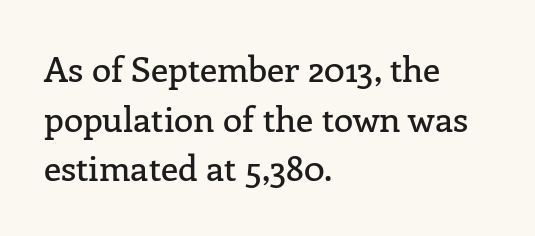
Q: Is the text italic (slanted)? A: No, it is upright.
Q: Is the typeface a serif or a sans-serif typeface? A: Serif.
Q: Is the text underlined? A: No.
Q: How is the paragraph aligned? A: Left-aligned.
Q: Is the spacing between letters normal or unusually wide? A: Normal.
Q: Is the spacing between lines tight, normal or loose? A: Normal.
Q: Width (condensed, normal, or wide)? A: Normal.
Q: Stroke contrast? A: Low.
Q: x-height? A: Medium.
Q: Monospaced? A: No.
